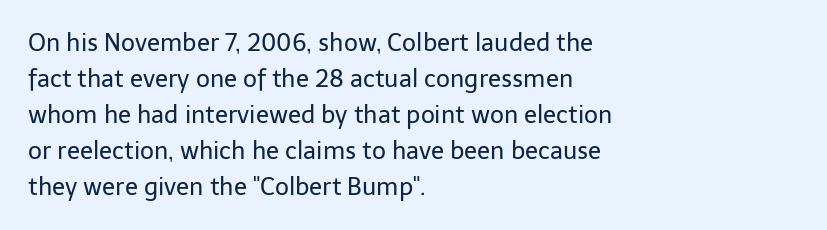
There is no visible air inserted between adjacent glyphs. The rendering anchors every line to the left-hand side. Counters stay open thanks to moderate or lighter strokes. Is there much room between lines? A standard amount, neither cramped nor airy. Type without underlining.
